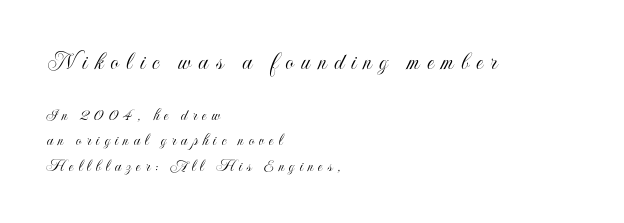
Size hierarchy here favors the leading block over the trailing one. These lines sit exactly where default settings would place them. Is the block centered? No — it sits flush against the left margin.
